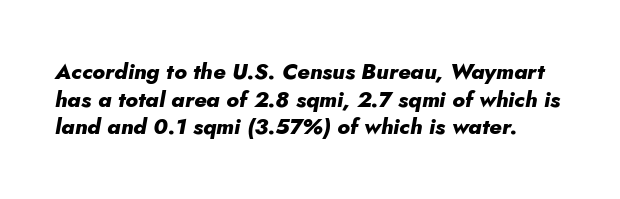
The image shows 22 px bold type, italic (leaning right); set normal line spacing (1.26x), normal letter spacing, not underlined.
